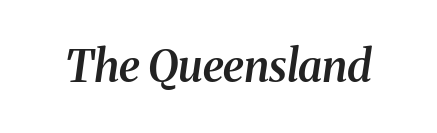
The image shows 44 px semibold serif type, italic (leaning right); set normal letter spacing, not underlined; medium stroke contrast and a medium x-height.
